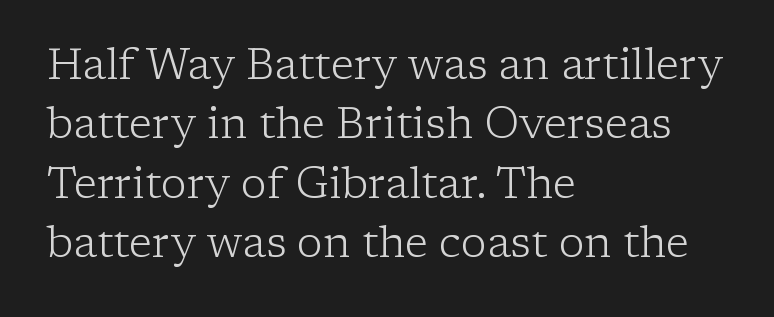
The image shows 43 px light serif type, upright; set left-aligned, normal line spacing (1.38x), normal letter spacing, not underlined; low stroke contrast and a medium x-height.
